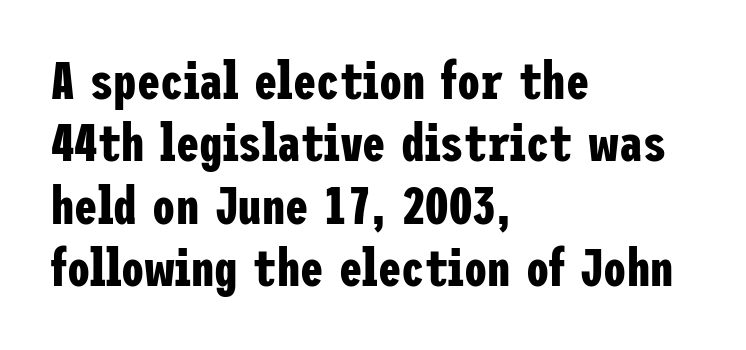
The strokes are fattened all the way to bold. Glance below the letters and you will spot only blank space. Nothing unusual about the tracking: characters are spaced as the font intends. The rendering anchors every line to the left-hand side. A typesetter would mark this as roman, not italic. Nope, no serifs anywhere on these letters.
